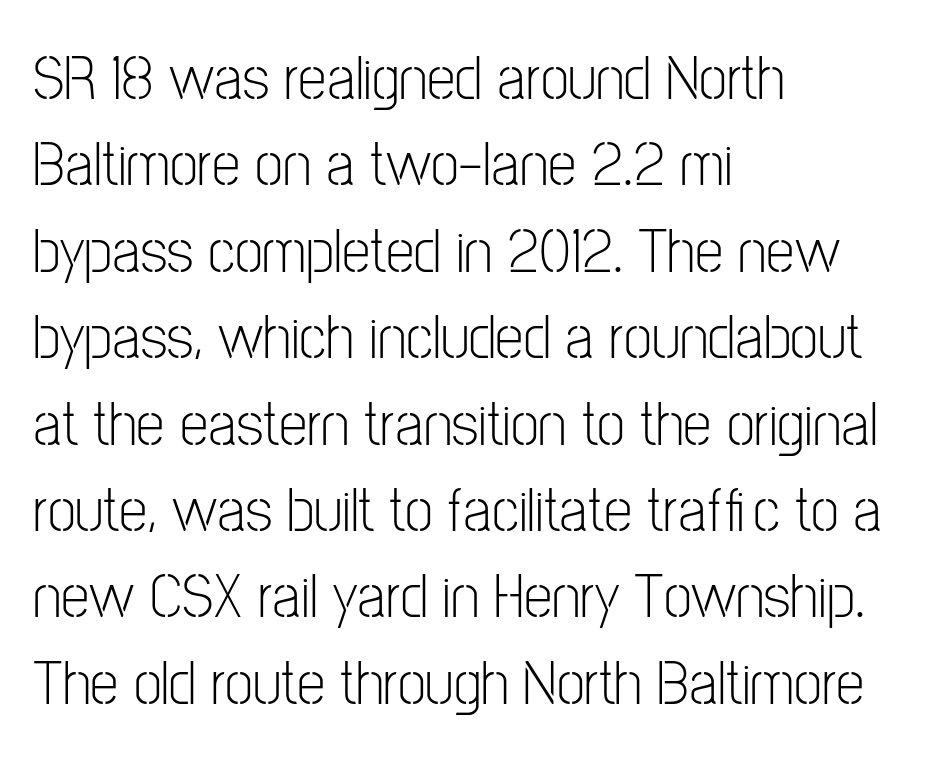
The image shows 64 px light, condensed sans-serif type, upright; set left-aligned, normal line spacing (1.35x), normal letter spacing, not underlined; low stroke contrast and a medium x-height.
